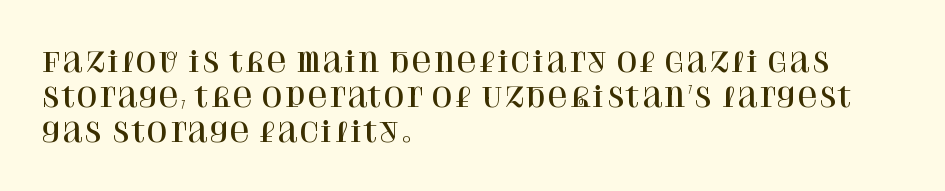
Q: Is the text italic (slanted)? A: No, it is upright.
Q: Is the text underlined? A: No.
Q: How is the paragraph aligned? A: Left-aligned.
Q: Is the spacing between letters normal or unusually wide? A: Normal.
Q: Is the spacing between lines tight, normal or loose? A: Normal.
